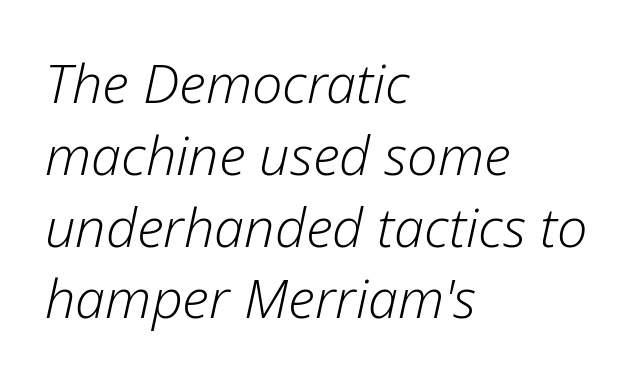
Q: Is the text bold? A: No.
Q: Is the text italic (slanted)? A: Yes, it leans right by about 12 degrees.
Q: Is the text underlined? A: No.
Q: How is the paragraph aligned? A: Left-aligned.
Q: Is the spacing between letters normal or unusually wide? A: Normal.
Q: Is the spacing between lines tight, normal or loose? A: Normal.
Q: Width (condensed, normal, or wide)? A: Normal.
Q: Stroke contrast? A: Low.
Q: x-height? A: Medium.
Q: Monospaced? A: No.
